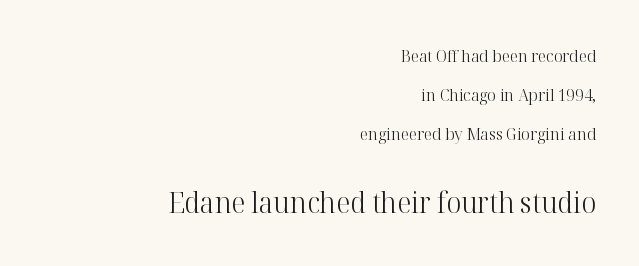
{"serif": "yes", "italic": "no", "bold": "no", "weight": "light", "width": "normal", "stroke_contrast": "high", "x_height": "medium", "monospaced": "no", "underline": "no", "align": "right", "line_spacing": "loose", "line_spacing_ratio": 2.28, "letter_spacing": "normal", "letter_spacing_em": 0.0, "larger_block": "second", "size_ratio": 1.71, "glyph_px": 29}
